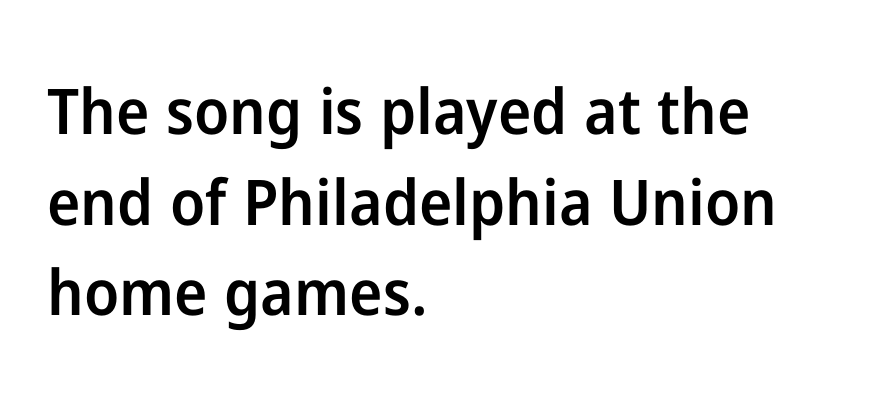
Inter-character spacing is left at the font's built-in metrics. Type style note: lacks serifs. The strip under each line holds only bare page. Every character sits straight up, as roman type does. Short and long lines alike share a common starting point at left.
